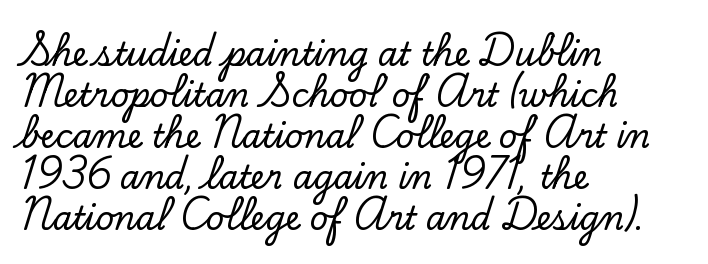
Q: Is the text italic (slanted)? A: Yes.
Q: Is the typeface a serif or a sans-serif typeface? A: Serif.
Q: Is the text underlined? A: No.
Q: How is the paragraph aligned? A: Left-aligned.
Q: Is the spacing between letters normal or unusually wide? A: Normal.
Q: Is the spacing between lines tight, normal or loose? A: Normal.
Q: Width (condensed, normal, or wide)? A: Normal.
Q: Stroke contrast? A: Low.
Q: x-height? A: Small.
Q: Monospaced? A: No.
